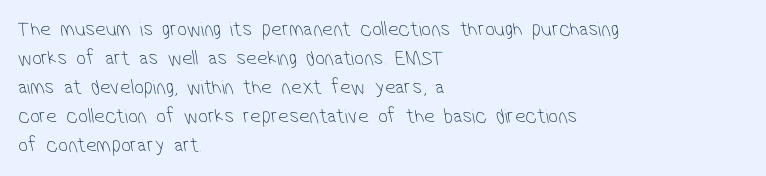
Summary of weight: not heavy and not bold. Type without underlining. You could call the tracking neutral — neither tight nor loose. Leading: standard.
